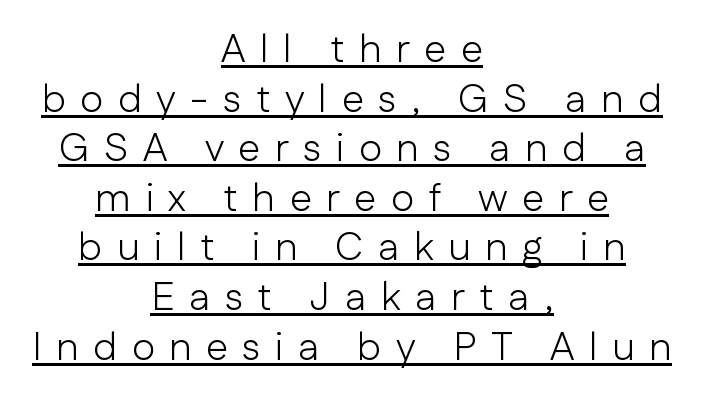
The image shows 40 px light sans-serif type, upright; set centered, line spacing 1.24x, unusually wide letter spacing (+0.36 em), underlined; low stroke contrast and a medium x-height.
